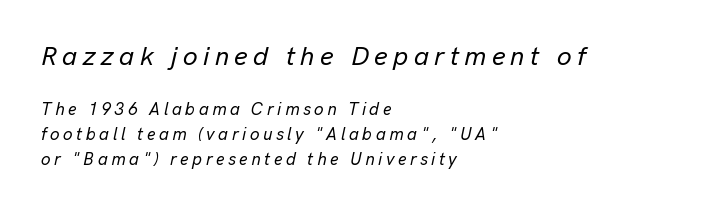
{"italic": "yes", "lean": "right", "slant_degrees": 13, "underline": "no", "align": "left", "line_spacing": "normal", "line_spacing_ratio": 1.45, "letter_spacing": "wide", "letter_spacing_em": 0.21, "larger_block": "first", "size_ratio": 1.53, "glyph_px": 26}
